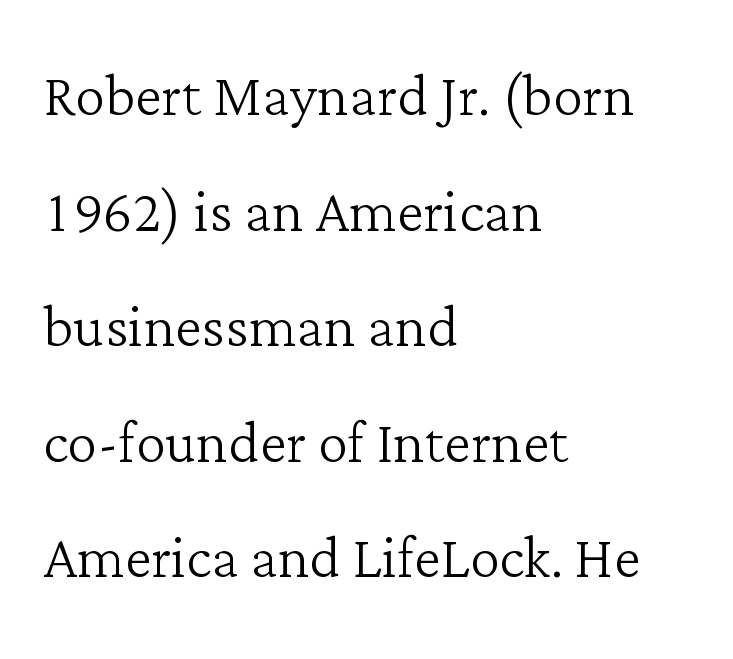
{"serif": "yes", "italic": "no", "bold": "no", "weight": "light", "width": "normal", "stroke_contrast": "low", "x_height": "medium", "monospaced": "no", "underline": "no", "align": "left", "line_spacing": "normal", "line_spacing_ratio": 1.52, "letter_spacing": "normal", "letter_spacing_em": 0.0, "glyph_px": 76}
